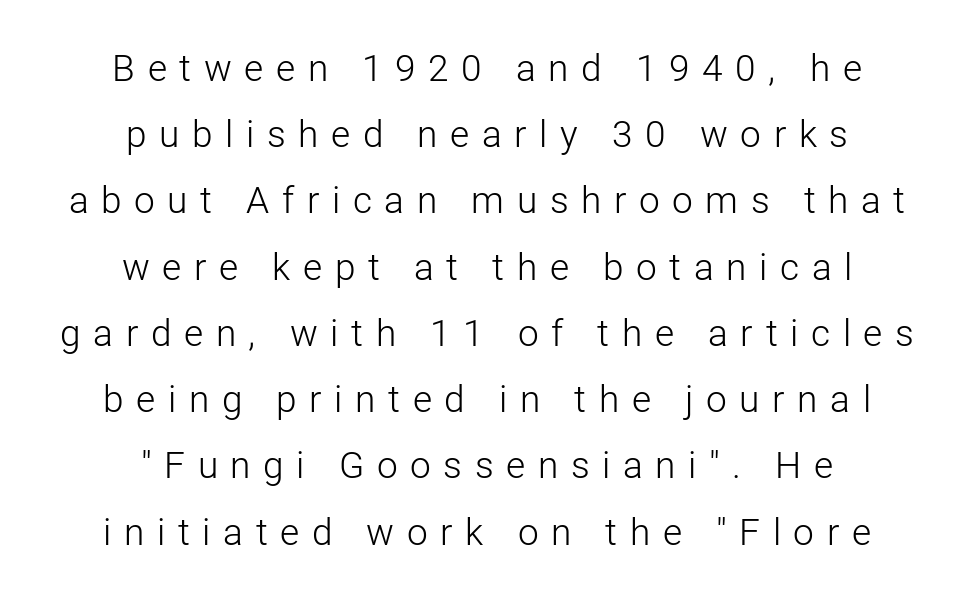
{"serif": "no", "italic": "no", "bold": "no", "weight": "light", "width": "normal", "stroke_contrast": "low", "x_height": "medium", "monospaced": "no", "underline": "no", "align": "center", "line_spacing_ratio": 1.79, "letter_spacing": "wide", "letter_spacing_em": 0.34, "glyph_px": 37}
